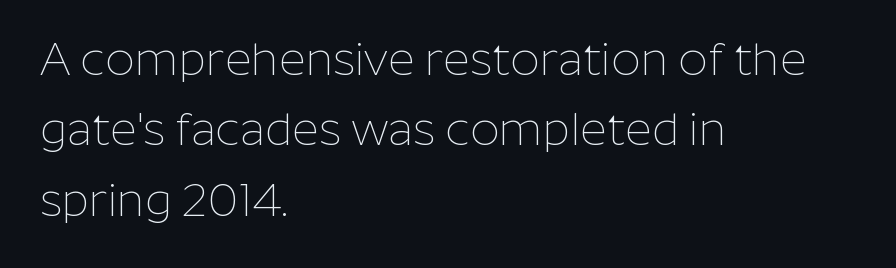
{"serif": "no", "italic": "no", "bold": "no", "weight": "thin", "width": "normal", "stroke_contrast": "low", "x_height": "medium", "monospaced": "no", "underline": "no", "align": "left", "line_spacing": "normal", "line_spacing_ratio": 1.53, "letter_spacing": "normal", "letter_spacing_em": 0.0, "glyph_px": 46}
